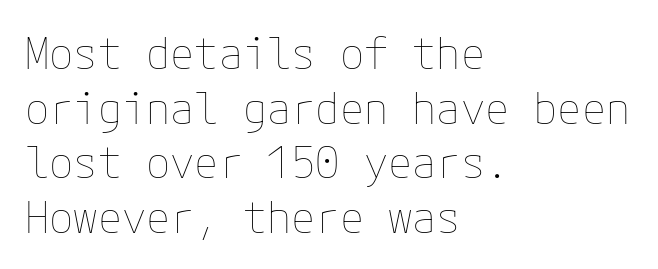
Teacher's note: observe the even left margin — that is flush-left alignment. Stems and bowls with no extra thickness — not bold. Designer's note — italics off, roman on. What stands out about the letter spacing? Nothing — it is the standard amount.
